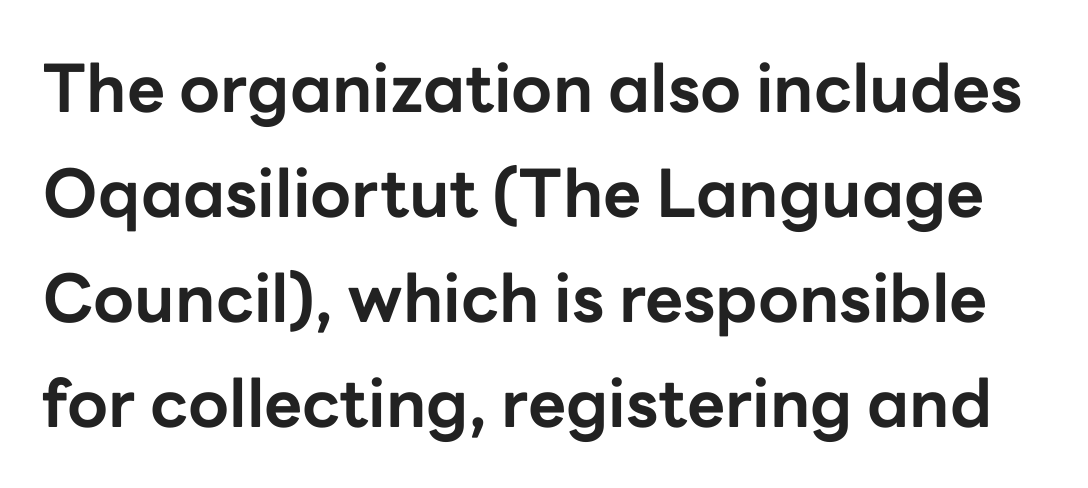
The rendering uses natural spacing where letterforms have individual widths. Is there much room between lines? A standard amount, neither cramped nor airy. The rendering uses a bold face; every stroke is thick and dark. Rendered with straight, roman letterforms. Stroke terminals: plain, sans-serif. The glyphs are unaccompanied by any horizontal stroke below them.
